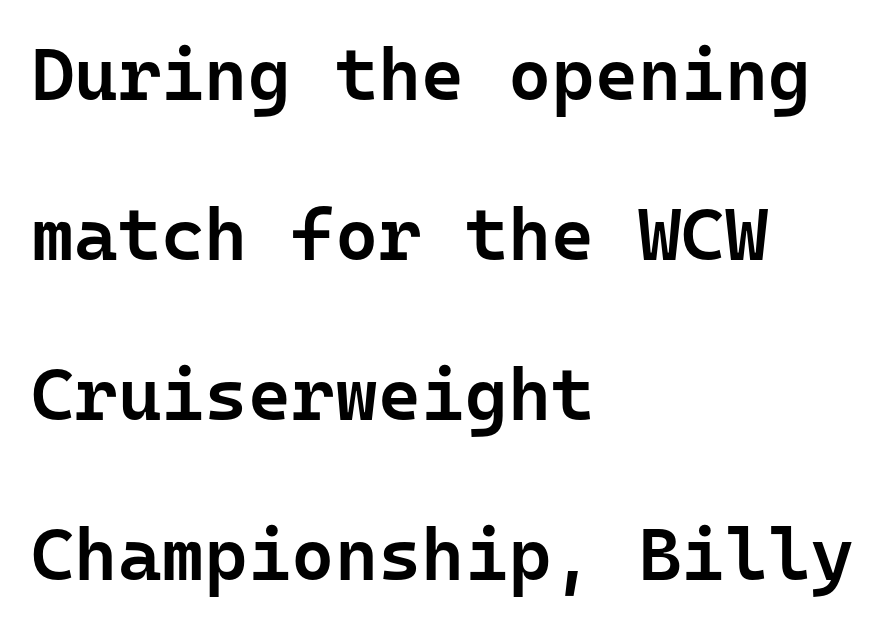
The image shows 74 px semibold sans-serif type, upright, monospaced; set left-aligned, loose line spacing (2.16x), normal letter spacing, not underlined; low stroke contrast and a medium x-height.
